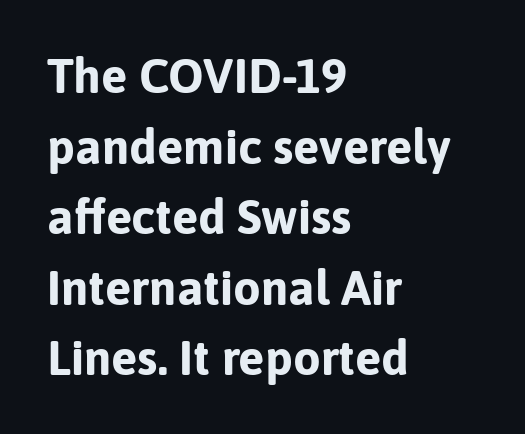
Q: Is the text bold? A: Yes.
Q: Is the text italic (slanted)? A: No, it is upright.
Q: Is the typeface a serif or a sans-serif typeface? A: Sans-serif.
Q: Is the text underlined? A: No.
Q: How is the paragraph aligned? A: Left-aligned.
Q: Is the spacing between letters normal or unusually wide? A: Normal.
Q: Is the spacing between lines tight, normal or loose? A: Normal.
Q: Width (condensed, normal, or wide)? A: Normal.
Q: Stroke contrast? A: Low.
Q: x-height? A: Medium.
Q: Monospaced? A: No.
